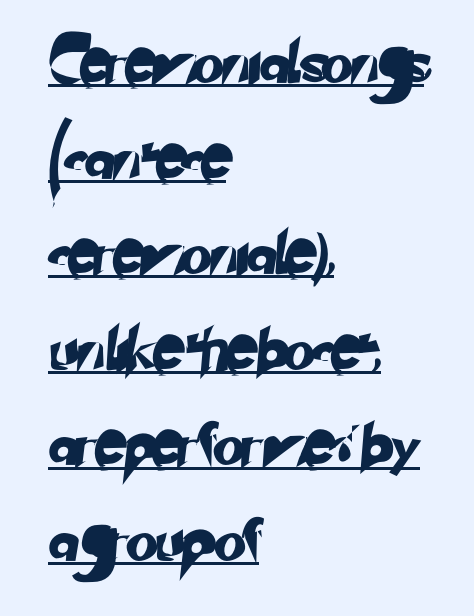
The rendering uses the underline text-decoration. Proportional: the letters do not fall into vertical columns. A typesetter would call this leading open, well beyond the default. Letter spacing: default. The typeface chosen for these lines omits serifs.
